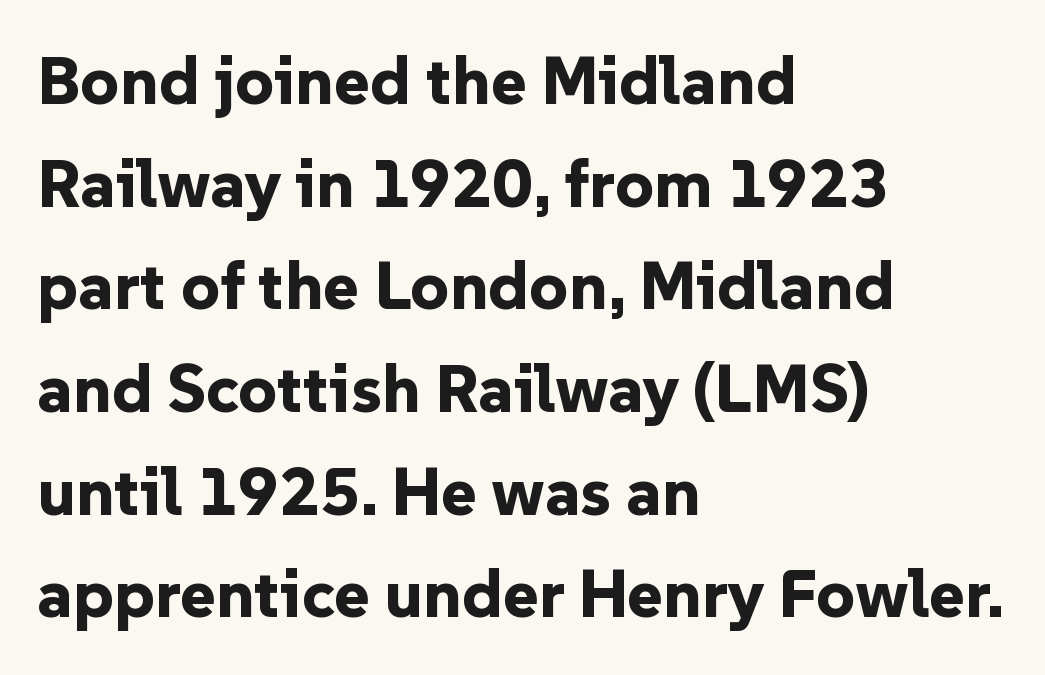
The image shows 68 px bold sans-serif type, upright; set left-aligned, normal line spacing (1.51x), normal letter spacing, not underlined; low stroke contrast and a medium x-height.
